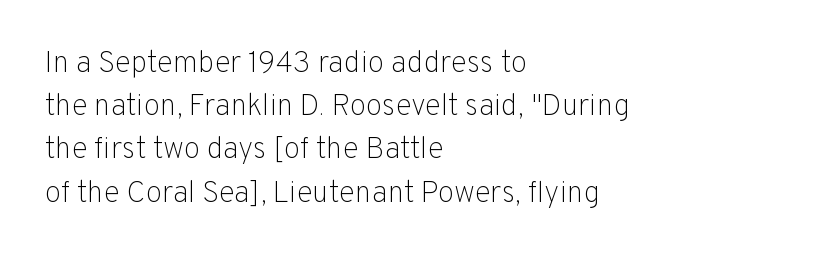
The image shows 30 px light sans-serif type, upright; set left-aligned, normal line spacing (1.44x), normal letter spacing, not underlined; low stroke contrast and a medium x-height.
